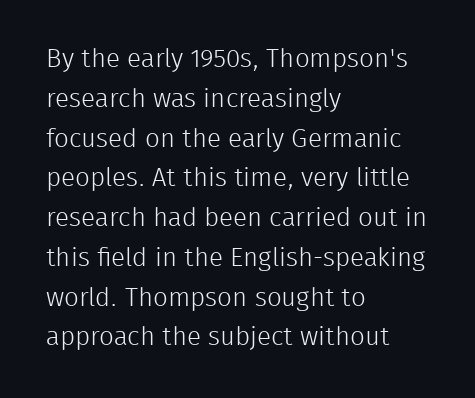
Q: Is the text bold? A: No.
Q: Is the text italic (slanted)? A: No, it is upright.
Q: Is the text underlined? A: No.
Q: How is the paragraph aligned? A: Left-aligned.
Q: Is the spacing between letters normal or unusually wide? A: Normal.
Q: Is the spacing between lines tight, normal or loose? A: Normal.
